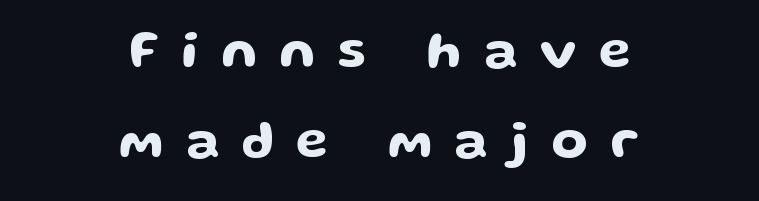
Q: Is the text italic (slanted)? A: No, it is upright.
Q: Is the typeface a serif or a sans-serif typeface? A: Sans-serif.
Q: Is the text underlined? A: No.
Q: How is the paragraph aligned? A: Centered.
Q: Is the spacing between letters normal or unusually wide? A: Unusually wide.
Q: Width (condensed, normal, or wide)? A: Wide.
Q: Stroke contrast? A: Low.
Q: x-height? A: Medium.
Q: Monospaced? A: No.
